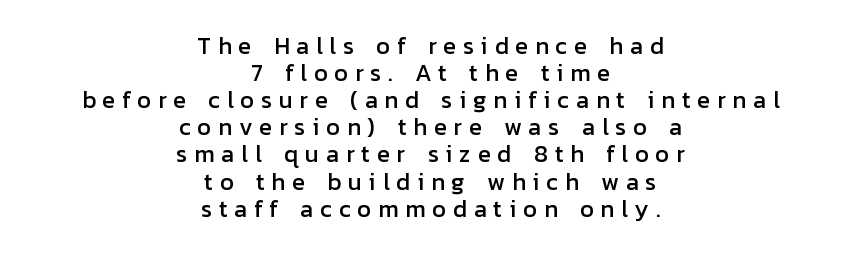
{"italic": "no", "underline": "no", "align": "center", "line_spacing": "tight", "line_spacing_ratio": 1.13, "letter_spacing": "wide", "letter_spacing_em": 0.28, "glyph_px": 24}
